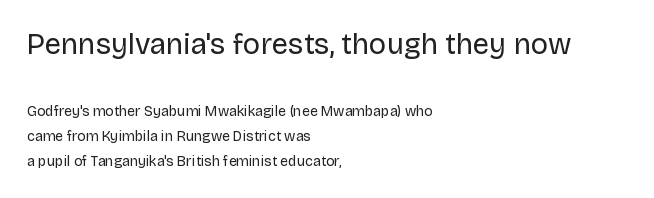
Any mark beneath the type? The region is blank. The font family rendered here belongs to the sans-serif group. The passage shown is not bold in any degree. Looks like regular typesetting: each glyph gets only the width it needs. Caption: multi-line text, flush left, ragged right. Character size in the leading block exceeds that of the trailing block.
